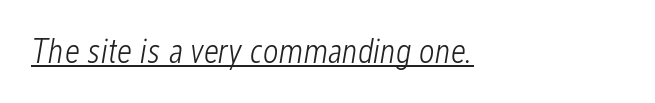
Q: Is the text bold? A: No.
Q: Is the text italic (slanted)? A: Yes, it leans right by about 12 degrees.
Q: Is the text underlined? A: Yes.
Q: How is the paragraph aligned? A: Left-aligned.
Q: Is the spacing between letters normal or unusually wide? A: Normal.
Q: Width (condensed, normal, or wide)? A: Condensed.
Q: Stroke contrast? A: Low.
Q: x-height? A: Medium.
Q: Monospaced? A: No.
